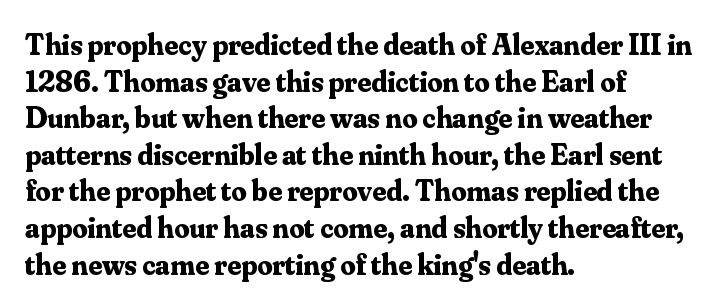
{"serif": "yes", "italic": "no", "bold": "yes", "weight": "bold", "width": "normal", "stroke_contrast": "medium", "x_height": "small", "monospaced": "no", "underline": "no", "align": "left", "line_spacing_ratio": 1.22, "letter_spacing": "normal", "letter_spacing_em": 0.0, "glyph_px": 30}
